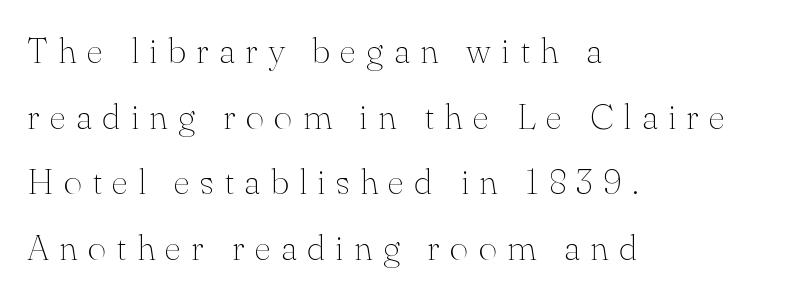
{"serif": "yes", "italic": "no", "bold": "no", "weight": "thin", "width": "normal", "stroke_contrast": "medium", "x_height": "small", "monospaced": "no", "underline": "no", "align": "left", "line_spacing_ratio": 1.82, "letter_spacing": "wide", "letter_spacing_em": 0.28, "glyph_px": 36}
